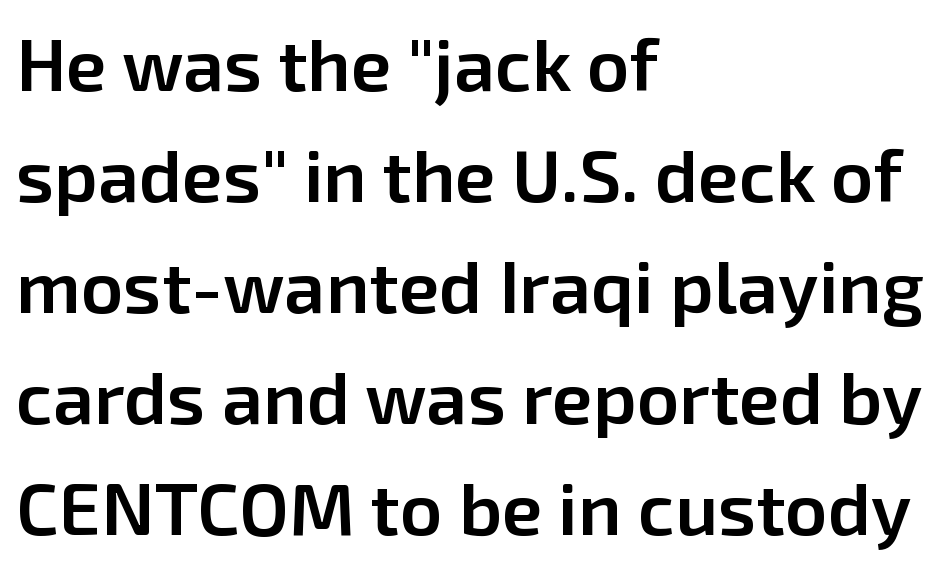
Successive baselines arrive at the customary interval. No italicization has been applied; the sample stays upright. Caption: standard tracking, unaltered. Unlike a traditional serif, this face leaves its strokes unadorned. You could not count columns in this text — the font is proportionally spaced. Descender tails drop into unmarked territory.
